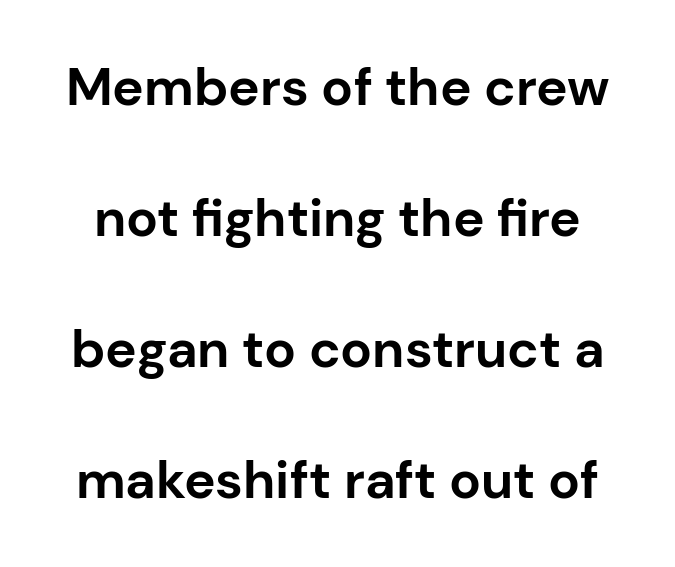
Q: Is the text bold? A: Yes.
Q: Is the text italic (slanted)? A: No, it is upright.
Q: Is the typeface a serif or a sans-serif typeface? A: Sans-serif.
Q: Is the text underlined? A: No.
Q: Is the spacing between letters normal or unusually wide? A: Normal.
Q: Is the spacing between lines tight, normal or loose? A: Loose.
Q: Width (condensed, normal, or wide)? A: Normal.
Q: Stroke contrast? A: Low.
Q: x-height? A: Medium.
Q: Monospaced? A: No.
